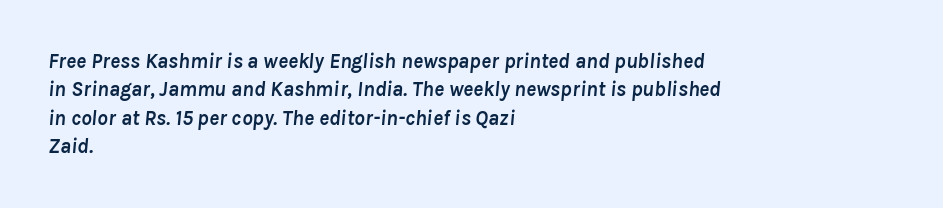
The image shows 21 px bold type, italic (leaning right); set left-aligned, normal line spacing (1.35x), normal letter spacing, not underlined.
